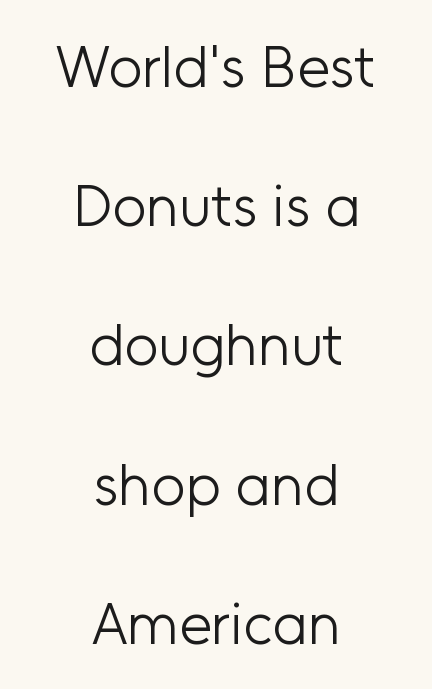
The compositor balanced each line on the midline. Letters rest on an invisible, unmarked baseline. How are the letters spaced? Ordinarily, with no added tracking. Italic? Not at all — the glyphs are vertical. Does the leading feel generous? Absolutely, it's lavish.
